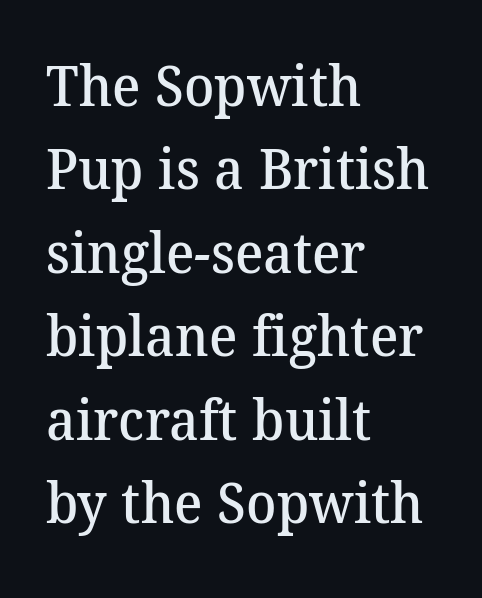
The image shows 56 px semibold serif type; set left-aligned, normal line spacing (1.49x), normal letter spacing, not underlined; medium stroke contrast and a medium x-height.
